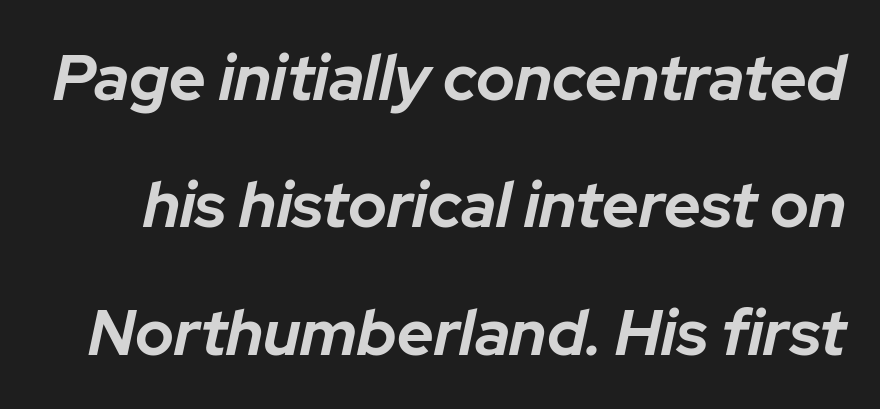
Q: Is the text bold? A: Yes.
Q: Is the text italic (slanted)? A: Yes, it leans right by about 12 degrees.
Q: Is the text underlined? A: No.
Q: Is the spacing between letters normal or unusually wide? A: Normal.
Q: Is the spacing between lines tight, normal or loose? A: Loose.
Q: Width (condensed, normal, or wide)? A: Normal.
Q: Stroke contrast? A: Low.
Q: x-height? A: Medium.
Q: Monospaced? A: No.
